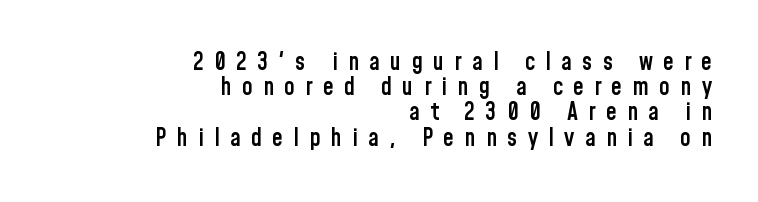
{"italic": "no", "bold": "semi", "underline": "no", "align": "right", "line_spacing": "tight", "line_spacing_ratio": 1.05, "letter_spacing": "wide", "letter_spacing_em": 0.43, "glyph_px": 24}
